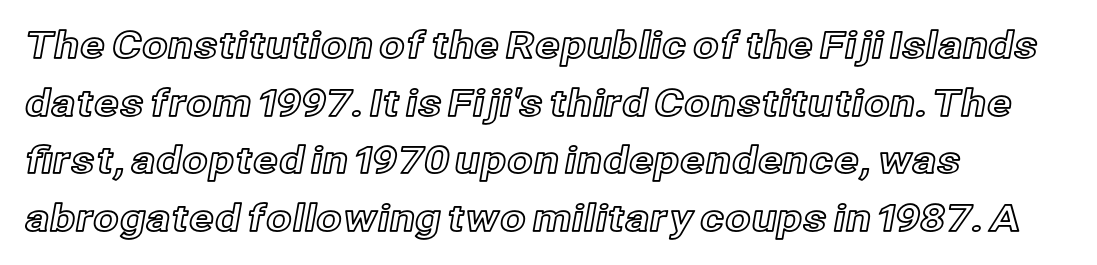
{"width": "normal", "x_height": "medium", "monospaced": "no", "underline": "no", "align": "left", "line_spacing": "normal", "line_spacing_ratio": 1.56, "letter_spacing": "normal", "letter_spacing_em": 0.0, "glyph_px": 37}
